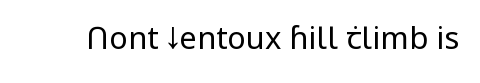
{"serif": "no", "italic": "no", "bold": "no", "weight": "regular", "width": "normal", "stroke_contrast": "low", "x_height": "medium", "monospaced": "no", "underline": "no", "letter_spacing": "normal", "letter_spacing_em": 0.0, "glyph_px": 31}
